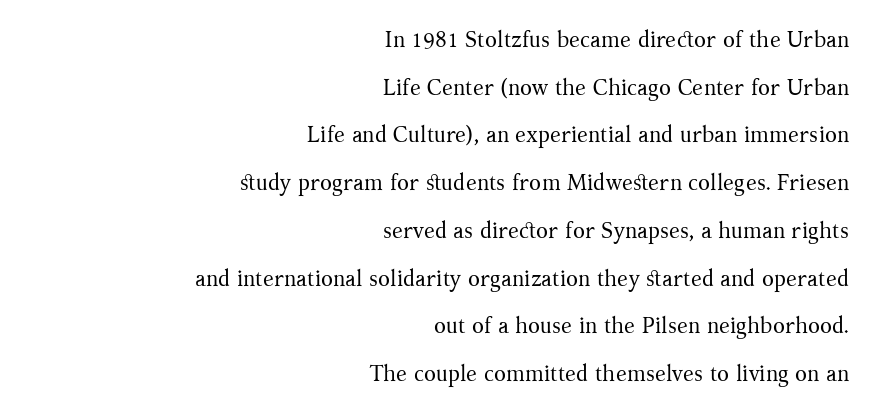
The letters sit at their default tracking, neither squeezed nor spread. Line spacing here is loose. The glyphs are unaccompanied by any horizontal stroke below them. Every row of glyphs terminates at an identical x-position on the right. Stem width sits at or under what a default text font uses.
